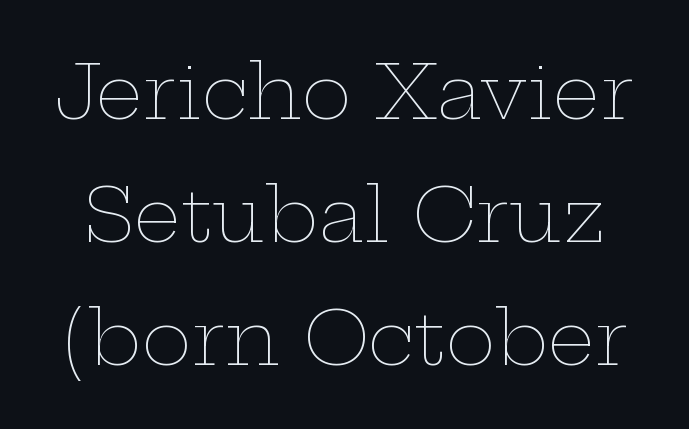
These glyphs show unthickened strokes, regular width or finer. Here the designer chose a conventional face with non-uniform glyph widths. Upright lettering throughout. The space between consecutive lines is moderate. These lines keep a tight, regular rhythm from letter to letter. The strip under each line holds only bare page.
